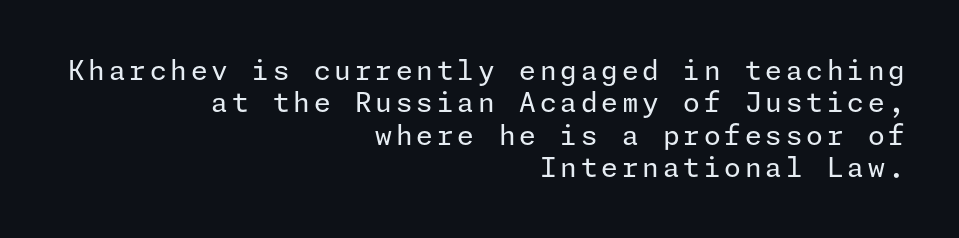
{"italic": "no", "bold": "no", "underline": "no", "align": "right", "line_spacing_ratio": 1.2, "glyph_px": 27}
